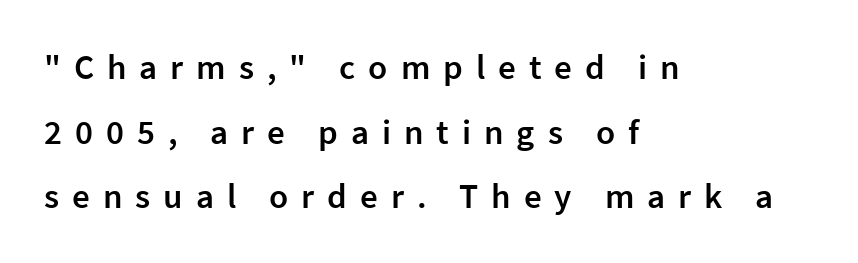
Each letter keeps its own natural width here, so spacing adapts to shape. These lines are composed in type without serifs. Quick note: underline off. Set as a demibold, roughly 600 on the weight scale. A roman cut, with each character standing at attention.
